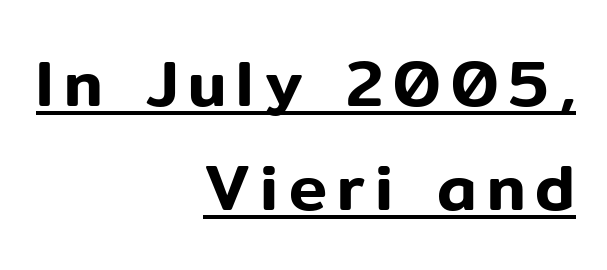
Q: Is the text italic (slanted)? A: No, it is upright.
Q: Is the typeface a serif or a sans-serif typeface? A: Sans-serif.
Q: Is the text underlined? A: Yes.
Q: How is the paragraph aligned? A: Right-aligned.
Q: Is the spacing between lines tight, normal or loose? A: Normal.
Q: Width (condensed, normal, or wide)? A: Normal.
Q: Stroke contrast? A: Low.
Q: x-height? A: Medium.
Q: Monospaced? A: No.
